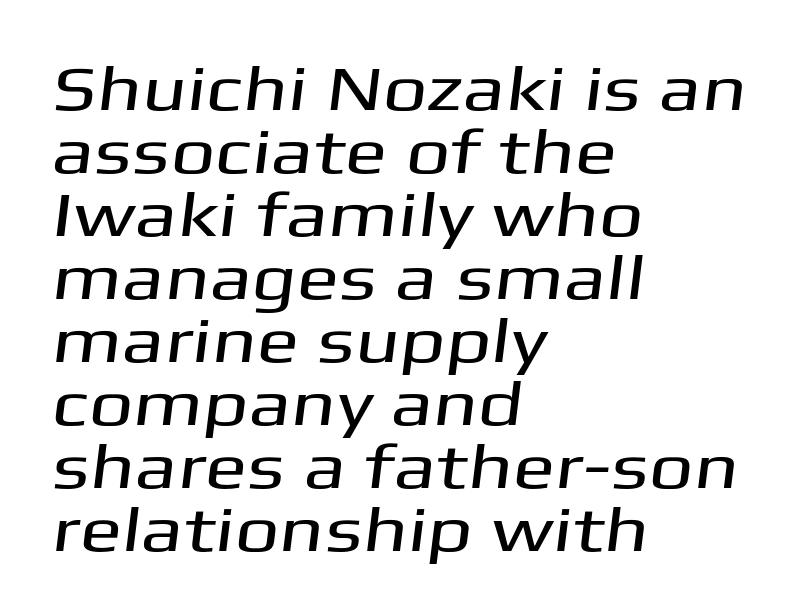
The image shows 63 px wide sans-serif type; set left-aligned, tight line spacing (1.0x), normal letter spacing, not underlined; medium stroke contrast and a medium x-height.
